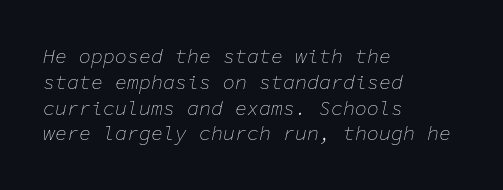
{"italic": "yes", "lean": "right", "slant_degrees": 11, "bold": "no", "underline": "no", "align": "left", "line_spacing": "normal", "line_spacing_ratio": 1.29, "letter_spacing": "normal", "letter_spacing_em": 0.0, "glyph_px": 20}
